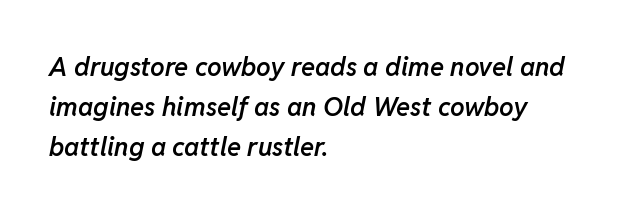
Q: Is the text bold? A: Semi-bold.
Q: Is the text italic (slanted)? A: Yes, it leans right by about 11 degrees.
Q: Is the text underlined? A: No.
Q: How is the paragraph aligned? A: Left-aligned.
Q: Is the spacing between letters normal or unusually wide? A: Normal.
Q: Is the spacing between lines tight, normal or loose? A: Normal.
